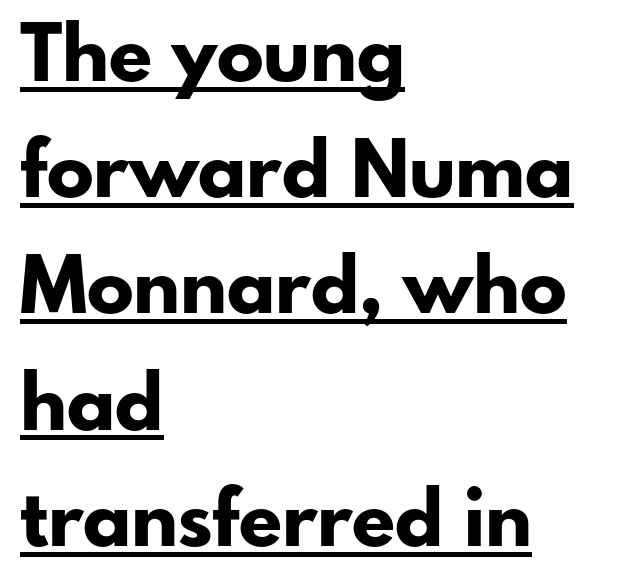
The image shows 78 px bold sans-serif type, upright; set left-aligned, normal line spacing (1.49x), normal letter spacing, underlined; low stroke contrast and a small x-height.
